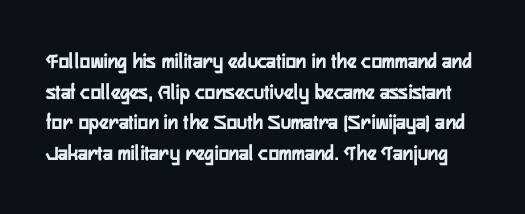
{"italic": "no", "bold": "yes", "underline": "no", "line_spacing": "normal", "line_spacing_ratio": 1.39, "letter_spacing": "normal", "letter_spacing_em": 0.0, "glyph_px": 22}
